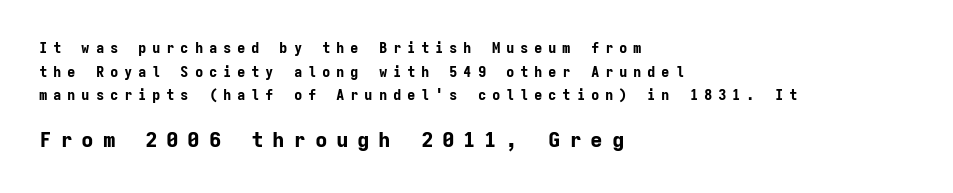
Q: Is the text bold? A: Yes.
Q: Is the text italic (slanted)? A: No, it is upright.
Q: Is the text underlined? A: No.
Q: How is the paragraph aligned? A: Left-aligned.
Q: Is the spacing between letters normal or unusually wide? A: Unusually wide.
Q: Is the spacing between lines tight, normal or loose? A: Normal.
Q: Which block of text is set in a larger size, the first (top) or the second (bottom)? A: The second (bottom) one.
